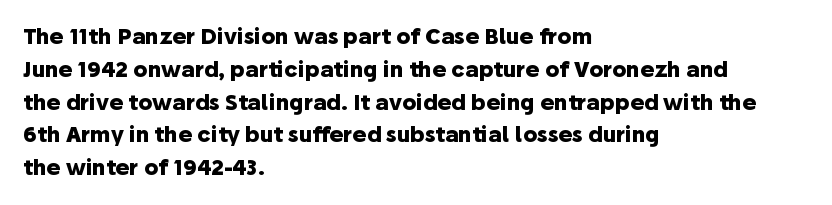
Q: Is the text bold? A: Yes.
Q: Is the text italic (slanted)? A: No, it is upright.
Q: Is the text underlined? A: No.
Q: How is the paragraph aligned? A: Left-aligned.
Q: Is the spacing between letters normal or unusually wide? A: Normal.
Q: Is the spacing between lines tight, normal or loose? A: Normal.
